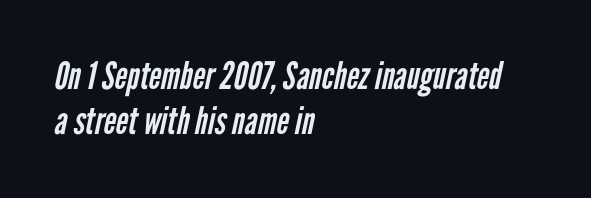
The image shows 38 px regular-weight, condensed sans-serif type; set left-aligned, line spacing 1.18x, normal letter spacing, not underlined; low stroke contrast and a medium x-height.
